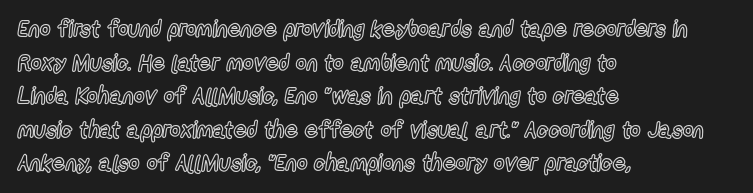
The image shows 23 px text type; set left-aligned, normal line spacing (1.46x), normal letter spacing, not underlined.
